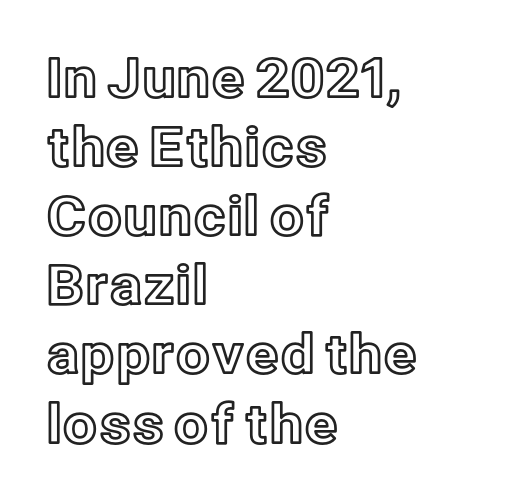
Q: Is the text italic (slanted)? A: No, it is upright.
Q: Is the text underlined? A: No.
Q: How is the paragraph aligned? A: Left-aligned.
Q: Is the spacing between letters normal or unusually wide? A: Normal.
Q: Is the spacing between lines tight, normal or loose? A: Normal.
Q: Width (condensed, normal, or wide)? A: Normal.
Q: x-height? A: Medium.
Q: Monospaced? A: No.
